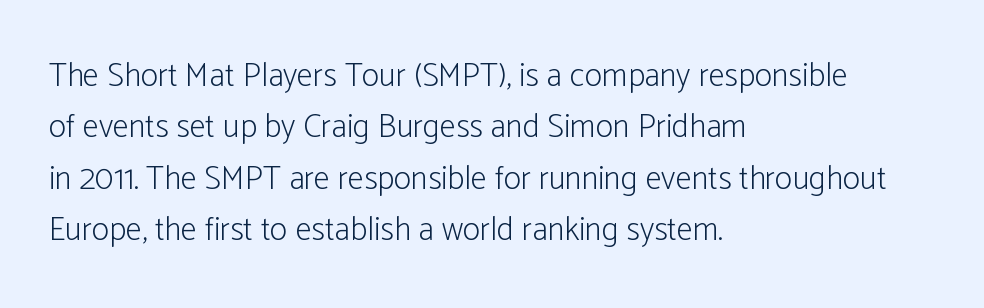
The axis of the letterforms is exactly vertical. Leftover space on each line is placed entirely after the last word. The typesetting does not lean heavy: it is not bold. There is no visible air inserted between adjacent glyphs. The passage shown is typed in a proportional face where columns would drift. A typesetter would label this face a sans.
